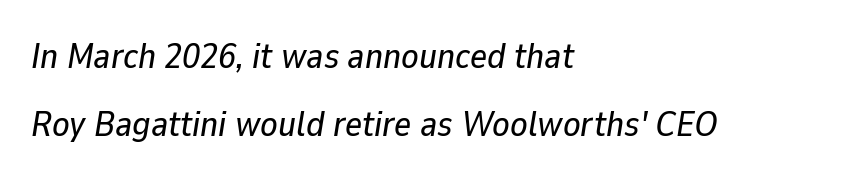
Q: Is the text italic (slanted)? A: Yes, it leans right by about 9 degrees.
Q: Is the text underlined? A: No.
Q: How is the paragraph aligned? A: Left-aligned.
Q: Is the spacing between letters normal or unusually wide? A: Normal.
Q: Is the spacing between lines tight, normal or loose? A: Loose.
Q: Width (condensed, normal, or wide)? A: Normal.
Q: Stroke contrast? A: Low.
Q: x-height? A: Medium.
Q: Monospaced? A: No.
